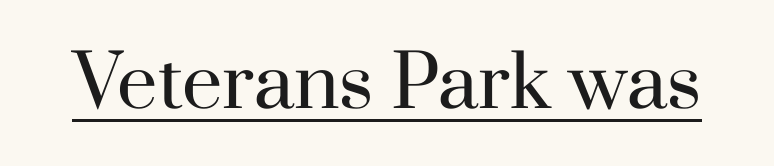
Letters have the restrained weight of plain body copy at most. A continuous stroke trails under the words, as in a hyperlink. This sample uses plain, unmodified letter spacing. Each letter keeps its own natural width here, so spacing adapts to shape. Tall strokes in this sample are plumb rather than angled. Are there feet on the stems? There are — it's a serif.
